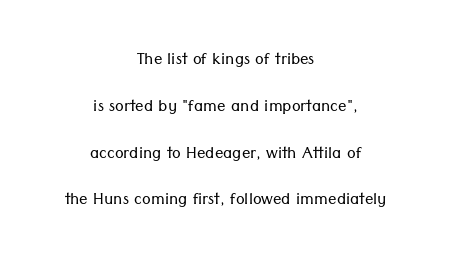
The image shows 21 px text type, upright; set centered, loose line spacing (2.23x), normal letter spacing, not underlined.
